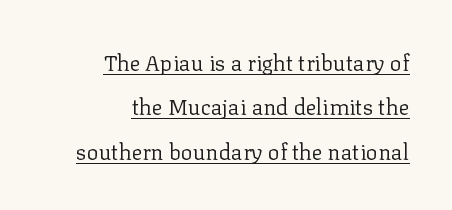
{"italic": "no", "bold": "no", "underline": "yes", "align": "right", "line_spacing": "loose", "line_spacing_ratio": 2.02, "letter_spacing": "normal", "letter_spacing_em": 0.0, "glyph_px": 22}
